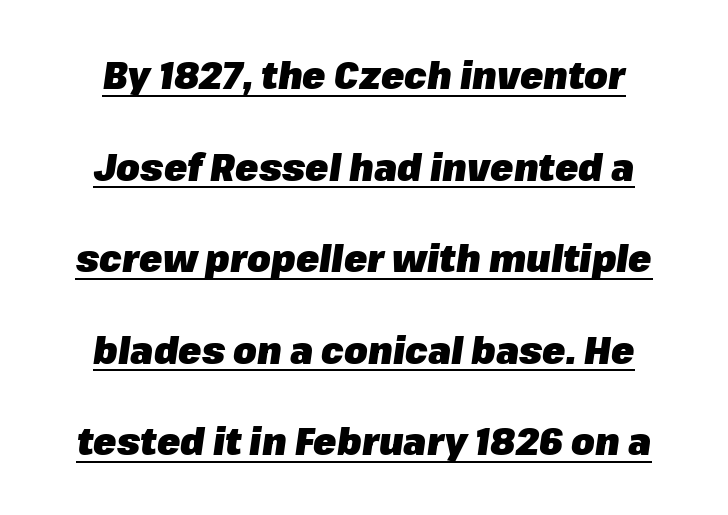
{"italic": "yes", "lean": "right", "slant_degrees": 8, "bold": "yes", "weight": "heavy", "width": "normal", "stroke_contrast": "low", "x_height": "medium", "monospaced": "no", "underline": "yes", "line_spacing": "loose", "line_spacing_ratio": 2.41, "letter_spacing": "normal", "letter_spacing_em": 0.0, "glyph_px": 38}
